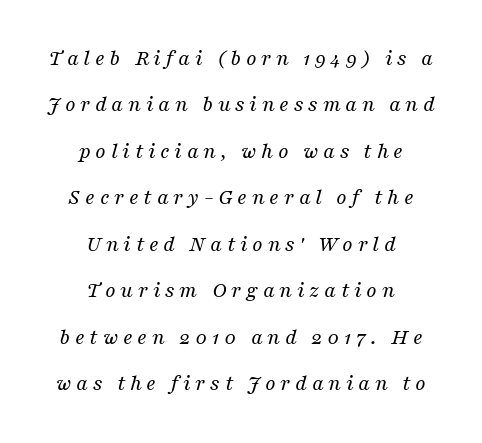
Teacher's note: observe the equal gaps on both sides — that is centered alignment. This sample uses an oblique cut, with every glyph tilted off the vertical. This sample uses expanded letter spacing, leaving extra air between glyphs. Check the space under the baseline: it is left empty.
